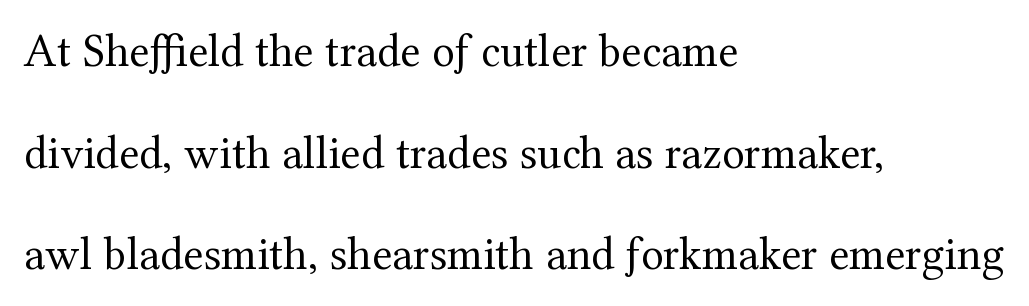
The typesetting does not lean heavy: it is not bold. Nothing unusual about the tracking: characters are spaced as the font intends. A clean baseline with only descenders dipping below it. Is there much room between lines? Yes — plenty of vertical air separates them. Ordinary non-slanted type is in use.
